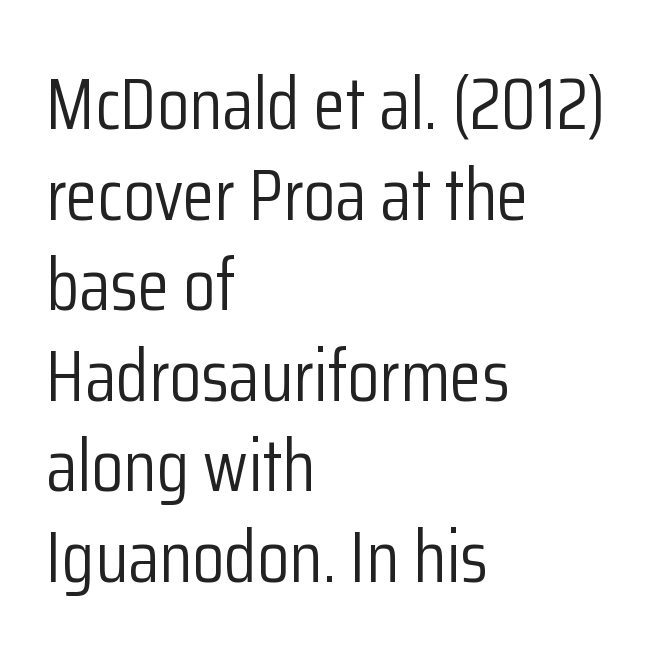
{"serif": "no", "italic": "no", "bold": "no", "weight": "light", "width": "condensed", "stroke_contrast": "low", "x_height": "medium", "monospaced": "no", "underline": "no", "align": "left", "line_spacing_ratio": 1.24, "letter_spacing": "normal", "letter_spacing_em": 0.0, "glyph_px": 73}
